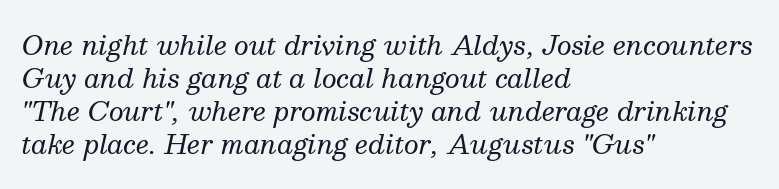
{"italic": "yes", "lean": "right", "slant_degrees": 13, "bold": "no", "underline": "no", "align": "left", "line_spacing": "normal", "line_spacing_ratio": 1.27, "letter_spacing": "normal", "letter_spacing_em": 0.0, "glyph_px": 26}
